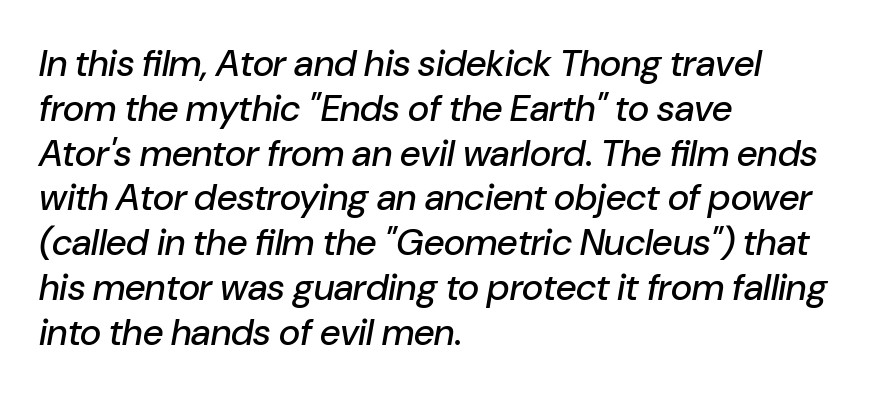
Q: Is the text italic (slanted)? A: Yes, it leans right by about 10 degrees.
Q: Is the text underlined? A: No.
Q: How is the paragraph aligned? A: Left-aligned.
Q: Is the spacing between letters normal or unusually wide? A: Normal.
Q: Width (condensed, normal, or wide)? A: Normal.
Q: Stroke contrast? A: Low.
Q: x-height? A: Medium.
Q: Monospaced? A: No.
